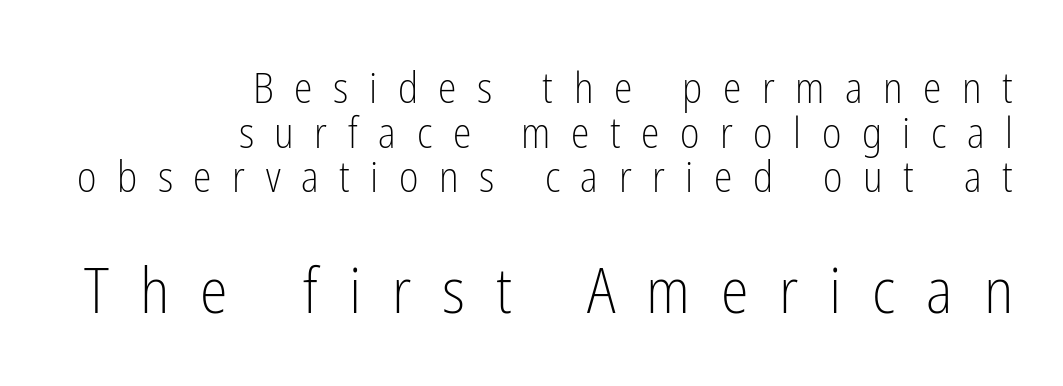
{"serif": "no", "italic": "no", "bold": "no", "weight": "light", "width": "condensed", "stroke_contrast": "low", "x_height": "medium", "monospaced": "no", "underline": "no", "align": "right", "line_spacing": "tight", "line_spacing_ratio": 1.06, "letter_spacing": "wide", "letter_spacing_em": 0.49, "larger_block": "second", "size_ratio": 1.5, "glyph_px": 63}
